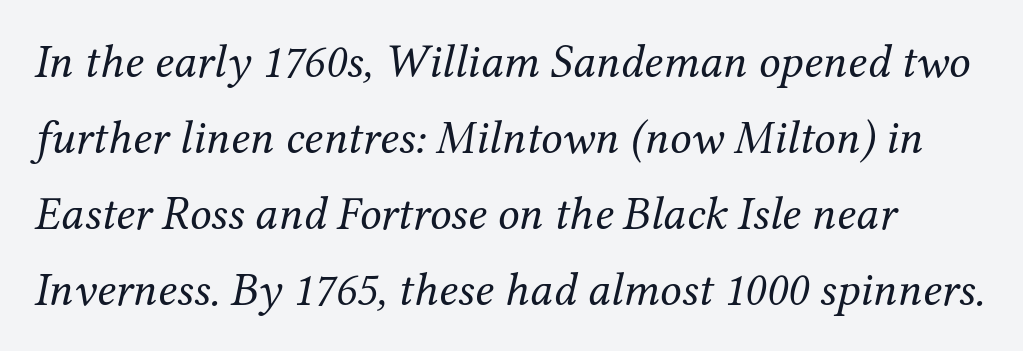
Q: Is the text bold? A: No.
Q: Is the text italic (slanted)? A: Yes, it leans right by about 12 degrees.
Q: Is the typeface a serif or a sans-serif typeface? A: Serif.
Q: Is the text underlined? A: No.
Q: Is the spacing between letters normal or unusually wide? A: Normal.
Q: Is the spacing between lines tight, normal or loose? A: Normal.
Q: Width (condensed, normal, or wide)? A: Normal.
Q: Stroke contrast? A: Medium.
Q: x-height? A: Medium.
Q: Monospaced? A: No.
